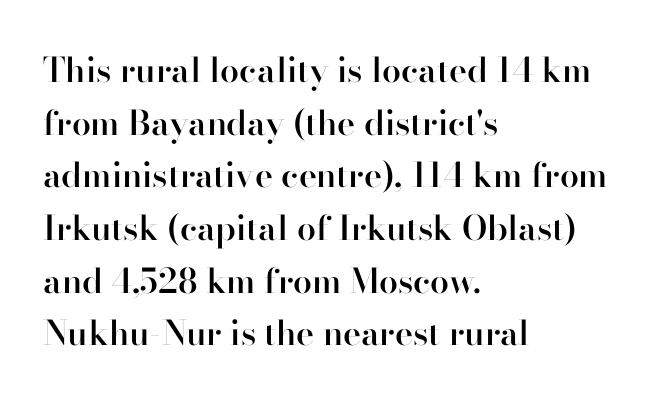
{"serif": "yes", "italic": "no", "bold": "semi", "weight": "semibold", "width": "normal", "stroke_contrast": "high", "x_height": "small", "monospaced": "no", "underline": "no", "align": "left", "line_spacing": "normal", "line_spacing_ratio": 1.55, "letter_spacing": "normal", "letter_spacing_em": 0.0, "glyph_px": 34}
